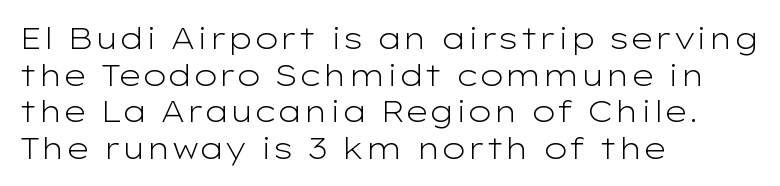
The image shows 30 px light, wide sans-serif type, upright; set left-aligned, line spacing 1.22x, normal letter spacing, not underlined; low stroke contrast and a medium x-height.
